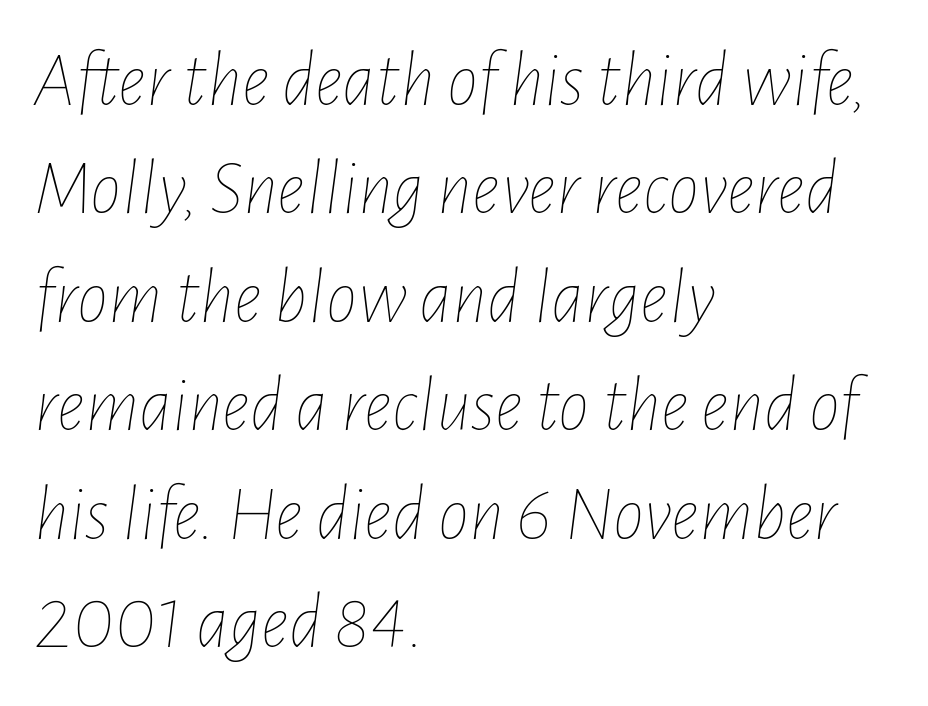
The area under the type is left untouched. Horizontally, the lines are justified to the leading edge only. These lines are rendered in a variable-pitch font. Vertically, the passage feels balanced, rows spaced as you'd expect. The font is comparable to plain body text, perhaps lighter.
